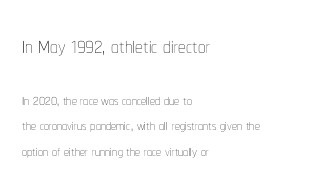
The image shows 30 px thin, condensed type, upright; set left-aligned, normal line spacing (1.27x), normal letter spacing, not underlined; the first (top) block is 1.5x larger; low stroke contrast and a medium x-height.
